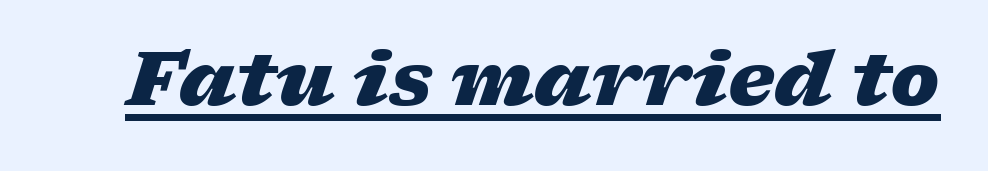
Characters follow at the spacing the type designer built in. The whole block is typeset with a tilt. Quick note: underline on. Heavy-handed strokes throughout: this text is bold.
